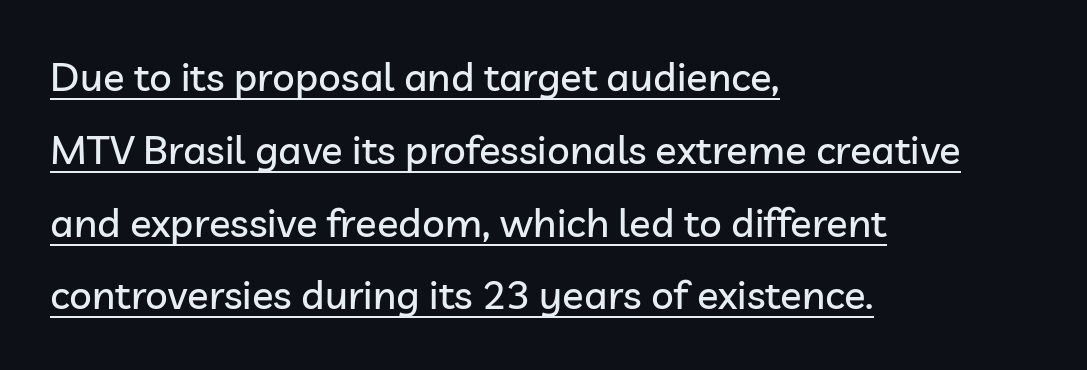
Looks like someone drew a line under every word here. A typesetter would label this face a sans. The face used here is proportionally spaced, like ordinary book or web type. Posture: straight, roman, zero tilt.
